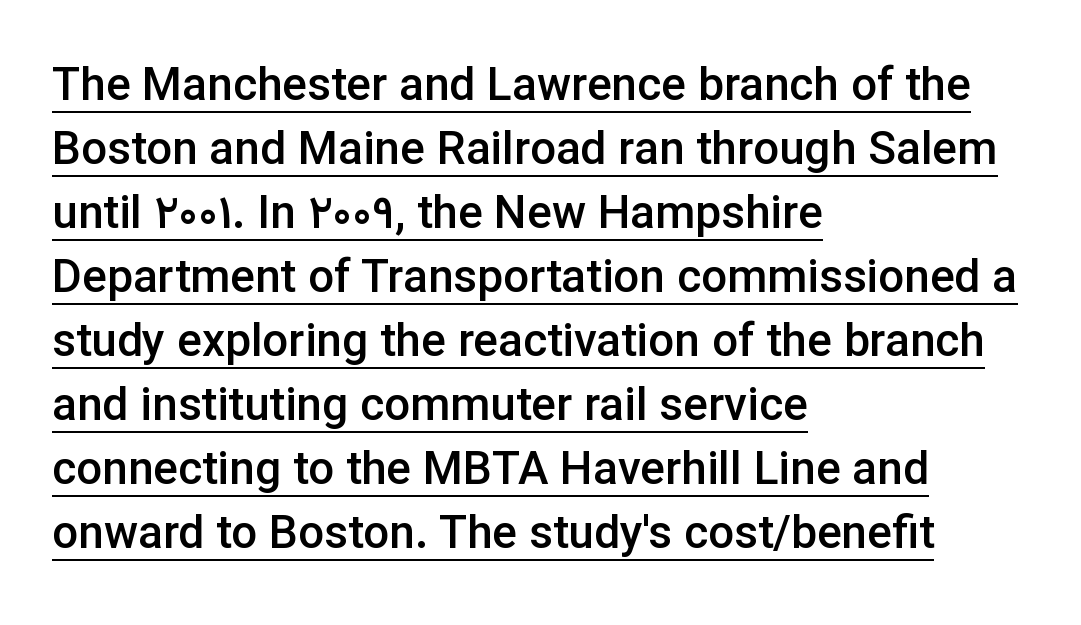
The image shows 46 px semibold sans-serif type, upright; set left-aligned, normal line spacing (1.39x), normal letter spacing, underlined; low stroke contrast and a medium x-height.
